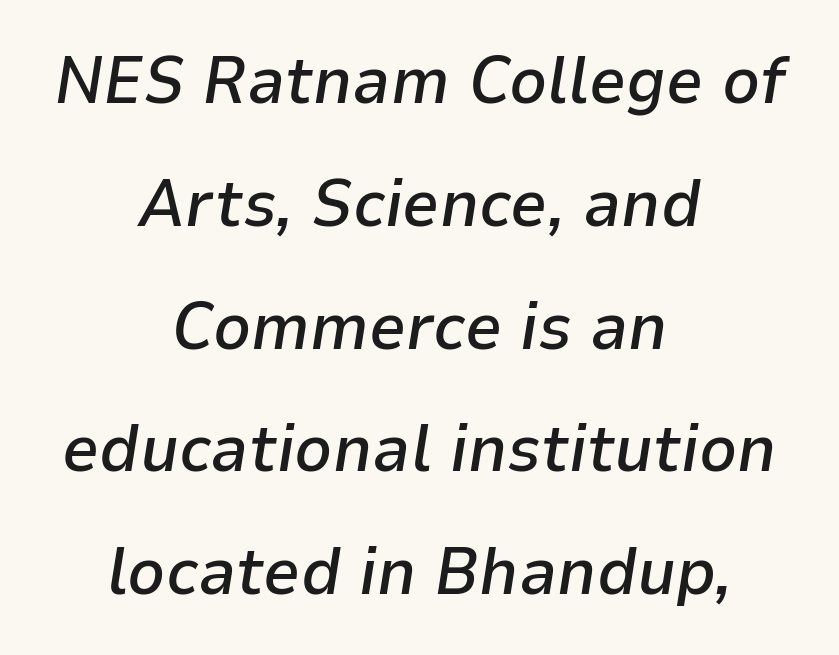
The image shows 66 px semibold type, italic (leaning right); set centered, line spacing 1.86x, normal letter spacing, not underlined; low stroke contrast and a medium x-height.
